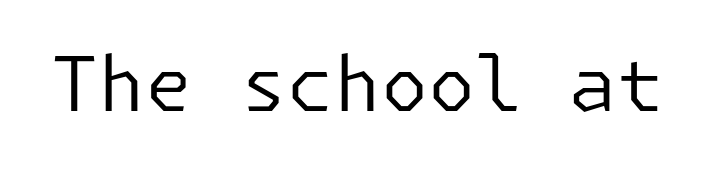
{"serif": "no", "italic": "no", "bold": "no", "weight": "regular", "width": "normal", "stroke_contrast": "low", "x_height": "medium", "underline": "no", "letter_spacing": "normal", "letter_spacing_em": 0.0, "glyph_px": 76}
